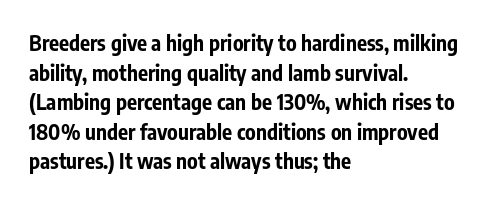
{"italic": "no", "bold": "yes", "underline": "no", "align": "left", "line_spacing": "normal", "line_spacing_ratio": 1.41, "letter_spacing": "normal", "letter_spacing_em": 0.0, "glyph_px": 21}
